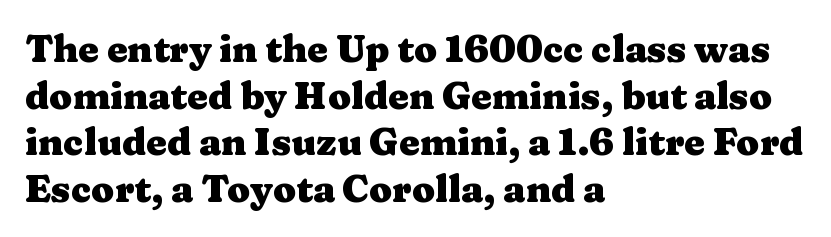
{"serif": "yes", "italic": "no", "bold": "yes", "weight": "heavy", "width": "wide", "stroke_contrast": "medium", "x_height": "medium", "monospaced": "no", "underline": "no", "align": "left", "line_spacing": "normal", "line_spacing_ratio": 1.26, "letter_spacing": "normal", "letter_spacing_em": 0.0, "glyph_px": 37}
